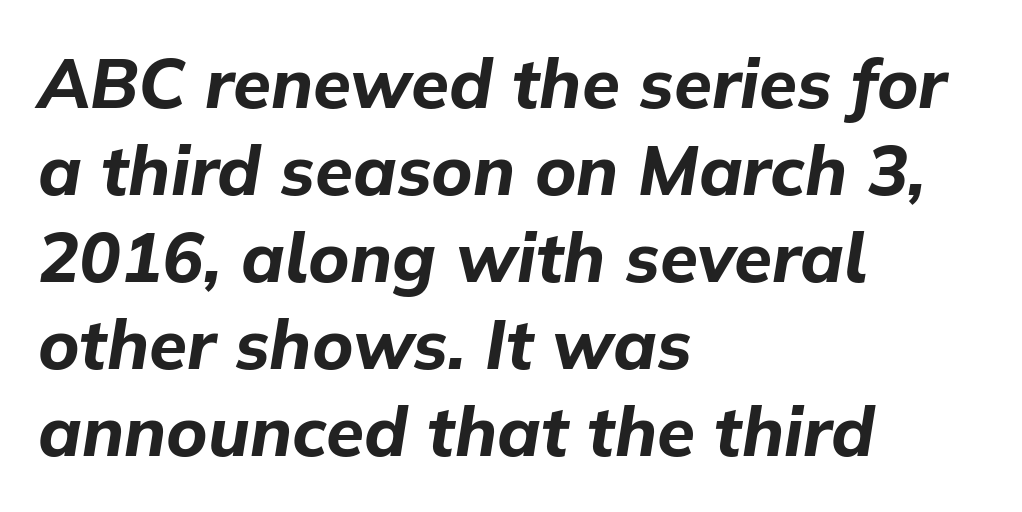
The image shows 69 px bold type, italic (leaning right); set left-aligned, normal line spacing (1.26x), normal letter spacing, not underlined; low stroke contrast and a medium x-height.
